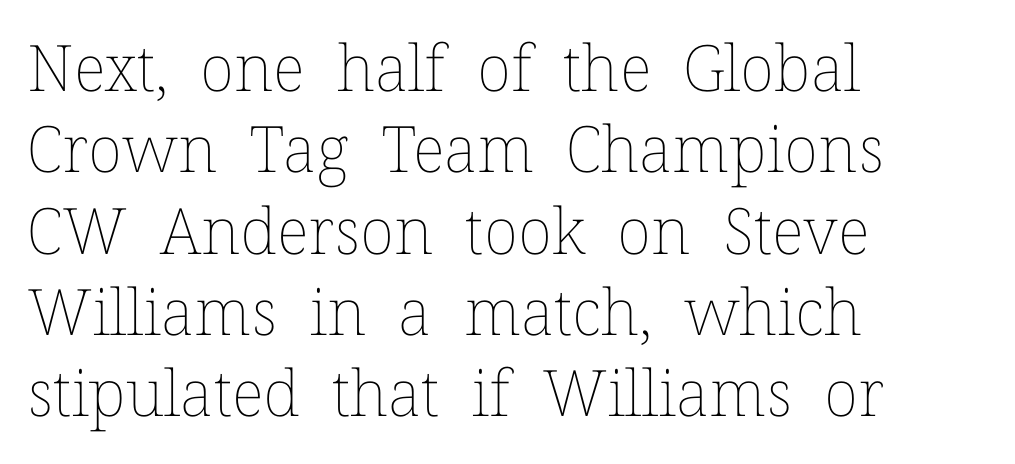
Q: Is the text bold? A: No.
Q: Is the text italic (slanted)? A: No, it is upright.
Q: Is the text underlined? A: No.
Q: How is the paragraph aligned? A: Left-aligned.
Q: Is the spacing between letters normal or unusually wide? A: Normal.
Q: Is the spacing between lines tight, normal or loose? A: Normal.
Q: Width (condensed, normal, or wide)? A: Normal.
Q: Stroke contrast? A: Low.
Q: x-height? A: Medium.
Q: Monospaced? A: No.
